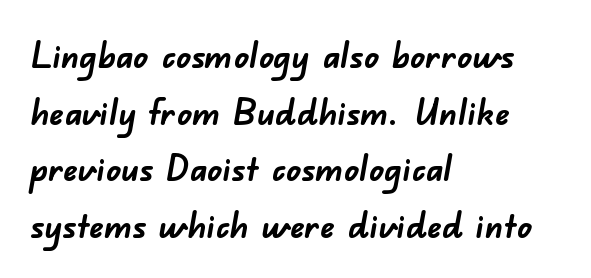
{"serif": "no", "bold": "yes", "weight": "semibold", "width": "normal", "stroke_contrast": "low", "x_height": "small", "monospaced": "no", "underline": "no", "align": "left", "line_spacing": "normal", "line_spacing_ratio": 1.57, "letter_spacing": "normal", "letter_spacing_em": 0.0, "glyph_px": 36}
